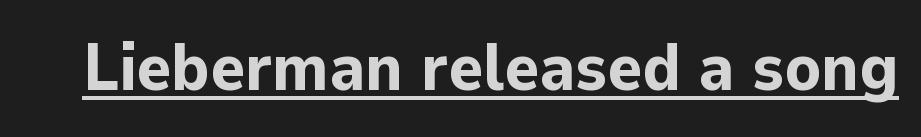
Rendered with straight, roman letterforms. Is this a fixed-width face? No — the glyphs have proportional, varying widths. Strokes here are thick enough to call this a true bold. The words here are underlined.
